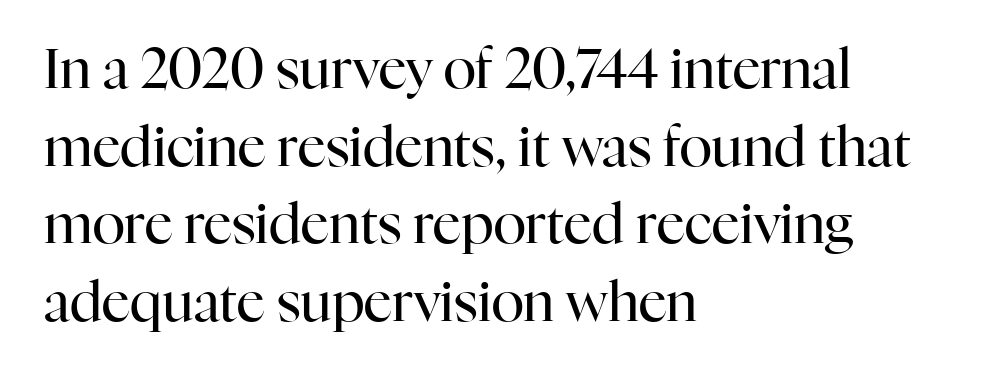
The image shows 55 px regular-weight serif type, upright; set left-aligned, normal line spacing (1.41x), normal letter spacing, not underlined; high stroke contrast and a medium x-height.
